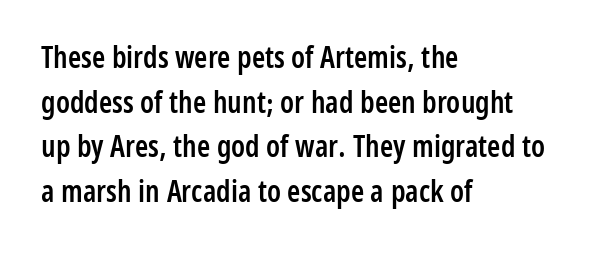
Unlike italic type, these characters show no tilt at all. The text block is weighted toward the left margin, trailing off unevenly rightward. Regular leading. Spacing verdict: proportional, widths tailored to each character. Check the space under the baseline: it is left empty.
